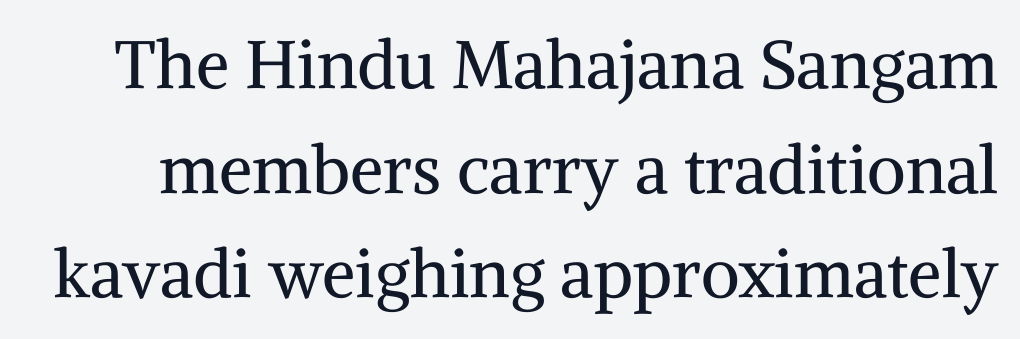
The image shows 67 px regular-weight serif type, upright; set normal line spacing (1.56x), normal letter spacing, not underlined; medium stroke contrast and a medium x-height.
